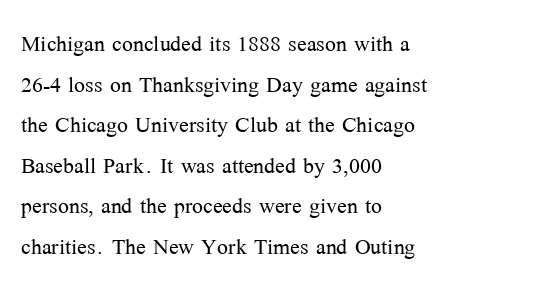
The image shows 29 px light serif type, upright; set left-aligned, normal line spacing (1.4x), normal letter spacing, not underlined; medium stroke contrast and a medium x-height.
